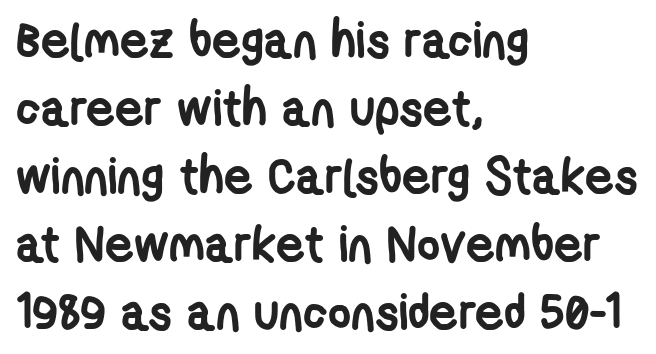
{"serif": "no", "bold": "yes", "weight": "semibold", "width": "condensed", "stroke_contrast": "low", "x_height": "medium", "monospaced": "no", "underline": "no", "align": "left", "line_spacing": "normal", "line_spacing_ratio": 1.36, "letter_spacing": "normal", "letter_spacing_em": 0.0, "glyph_px": 50}
